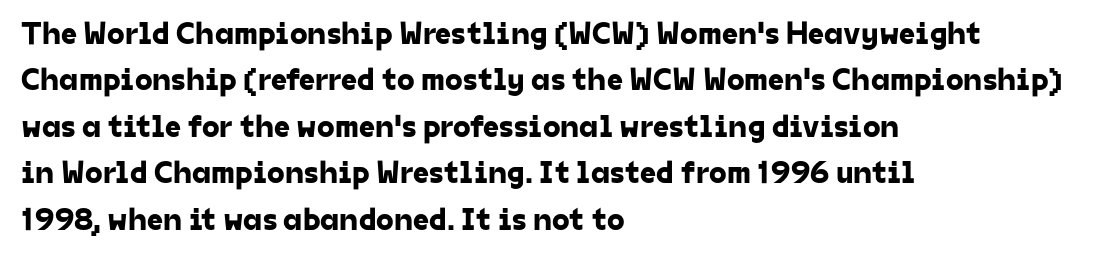
The image shows 32 px sans-serif type; set left-aligned, normal line spacing (1.45x), normal letter spacing, not underlined; low stroke contrast and a medium x-height.
